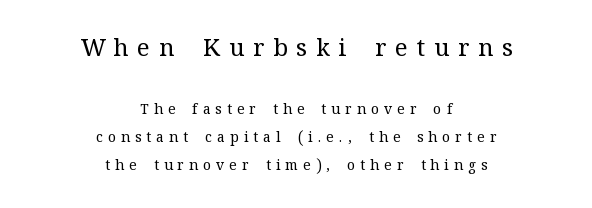
Q: Is the text bold? A: No.
Q: Is the text italic (slanted)? A: No, it is upright.
Q: Is the text underlined? A: No.
Q: How is the paragraph aligned? A: Centered.
Q: Is the spacing between letters normal or unusually wide? A: Unusually wide.
Q: Is the spacing between lines tight, normal or loose? A: Loose.
Q: Which block of text is set in a larger size, the first (top) or the second (bottom)? A: The first (top) one.
